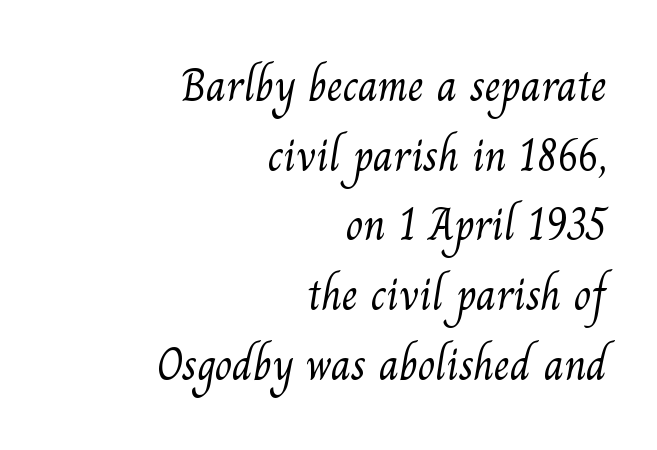
Compared with a typical body face, this is equally light or lighter still. Spacing verdict: proportional, widths tailored to each character. Notice how descenders clear the ascenders below comfortably — that's standard leading. A bare baseline throughout the passage. Tracking here is standard; glyphs follow each other at the usual distance. Unlike a clean sans, this face finishes its strokes with serifs.
